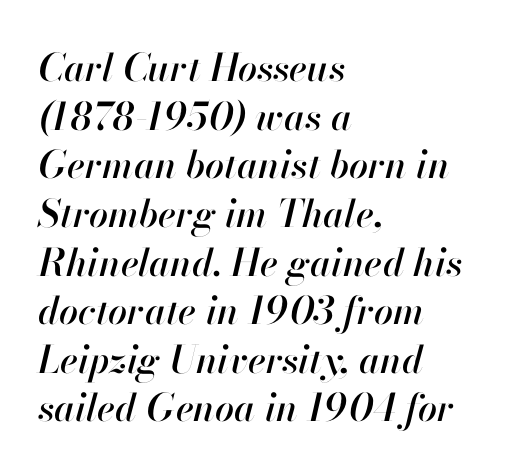
Q: Is the text italic (slanted)? A: Yes, it leans right by about 13 degrees.
Q: Is the text underlined? A: No.
Q: How is the paragraph aligned? A: Left-aligned.
Q: Is the spacing between letters normal or unusually wide? A: Normal.
Q: Is the spacing between lines tight, normal or loose? A: Normal.
Q: Width (condensed, normal, or wide)? A: Normal.
Q: Stroke contrast? A: High.
Q: x-height? A: Small.
Q: Monospaced? A: No.
